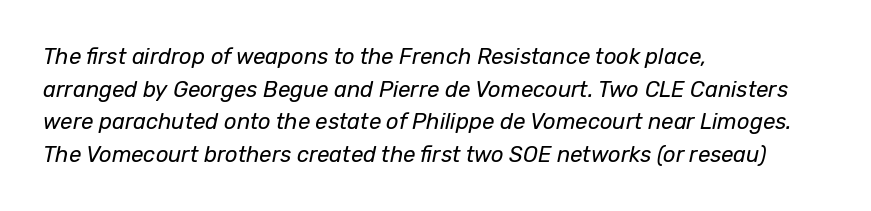
The image shows 22 px text type, italic (leaning right); set left-aligned, normal line spacing (1.48x), normal letter spacing, not underlined.
